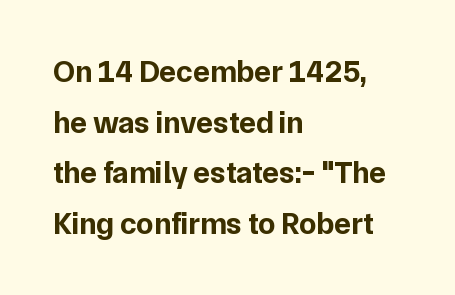
The image shows 31 px bold sans-serif type, upright; set left-aligned, normal line spacing (1.63x), normal letter spacing, not underlined; low stroke contrast and a medium x-height.
